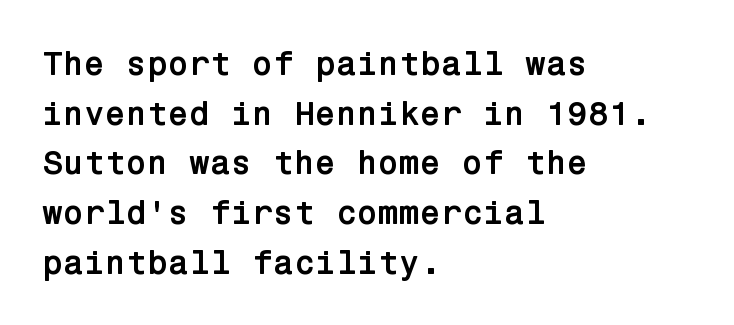
Q: Is the text bold? A: Yes.
Q: Is the text italic (slanted)? A: No, it is upright.
Q: Is the typeface a serif or a sans-serif typeface? A: Sans-serif.
Q: Is the text underlined? A: No.
Q: How is the paragraph aligned? A: Left-aligned.
Q: Is the spacing between letters normal or unusually wide? A: Normal.
Q: Is the spacing between lines tight, normal or loose? A: Normal.
Q: Width (condensed, normal, or wide)? A: Normal.
Q: Stroke contrast? A: Low.
Q: x-height? A: Medium.
